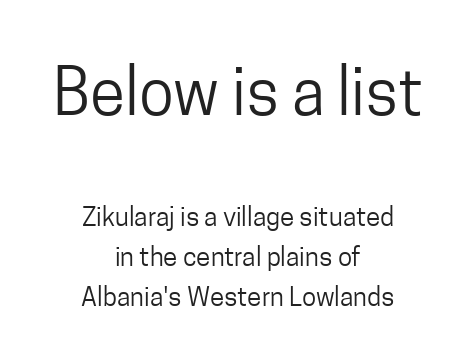
Q: Is the text bold? A: No.
Q: Is the text italic (slanted)? A: No, it is upright.
Q: Is the typeface a serif or a sans-serif typeface? A: Sans-serif.
Q: Is the text underlined? A: No.
Q: How is the paragraph aligned? A: Centered.
Q: Is the spacing between letters normal or unusually wide? A: Normal.
Q: Is the spacing between lines tight, normal or loose? A: Normal.
Q: Which block of text is set in a larger size, the first (top) or the second (bottom)? A: The first (top) one.
Q: Width (condensed, normal, or wide)? A: Condensed.
Q: Stroke contrast? A: Low.
Q: x-height? A: Medium.
Q: Monospaced? A: No.
